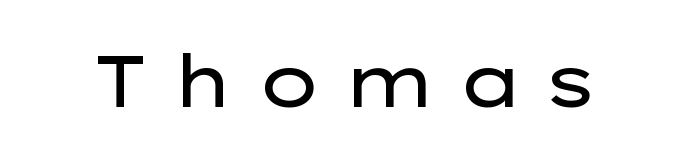
Look at the bottom of the vertical strokes: they stop flat, with no serifs. The area under the type is left untouched. Italic? Not at all — the glyphs are vertical. Words appear elongated and porous because spacing is wide. The face used here is proportionally spaced, like ordinary book or web type.
